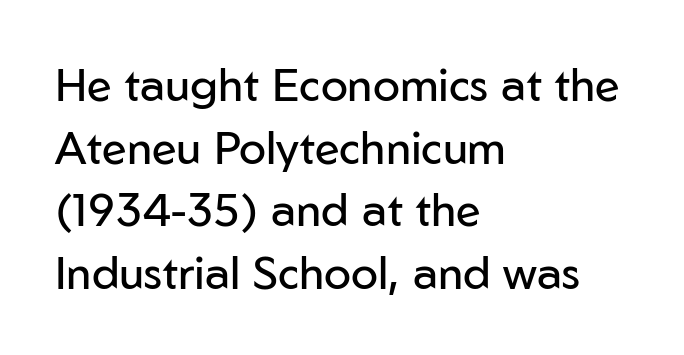
The image shows 45 px regular-weight sans-serif type, upright; set left-aligned, normal line spacing (1.39x), normal letter spacing, not underlined; low stroke contrast and a medium x-height.
